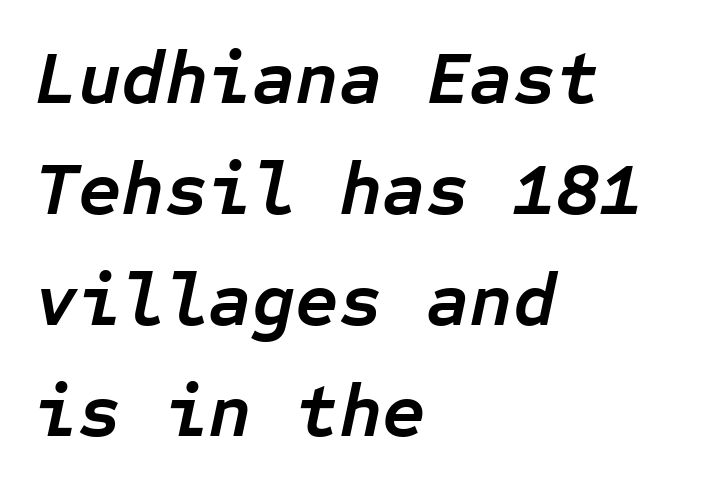
If you measured baseline to baseline, you'd find a middling distance. Plenty of ink on the page — the face is bold. The face used here is rendered with its standard letterfit. Fixed-width glyphs throughout — classic coding-font behaviour.
